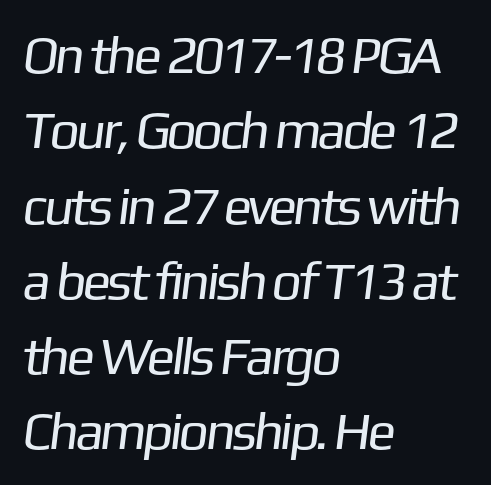
Are there feet on the stems? There aren't — it's a sans. Spacing between characters is what you'd get straight out of the box. Each letter keeps its own natural width here, so spacing adapts to shape. The passage shown is not bold in any degree.
